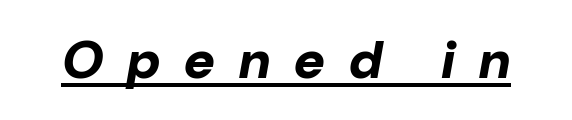
{"italic": "yes", "lean": "right", "slant_degrees": 10, "bold": "yes", "weight": "bold", "width": "normal", "stroke_contrast": "low", "x_height": "medium", "monospaced": "no", "underline": "yes", "letter_spacing": "wide", "letter_spacing_em": 0.45, "glyph_px": 53}
